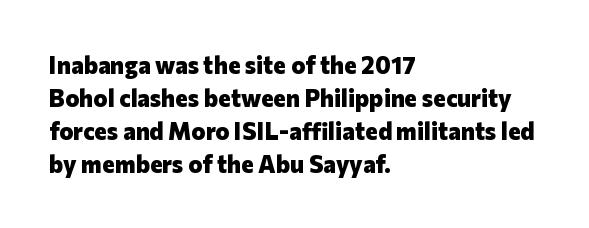
These lines keep a tight, regular rhythm from letter to letter. Heavy-handed strokes throughout: this text is bold. A normal amount of white space separates one row of letters from the next. The font's upright variant was chosen for this text. The string is rendered with underlining switched off. Which margin do the lines hug? The left one — the right edge is uneven.
